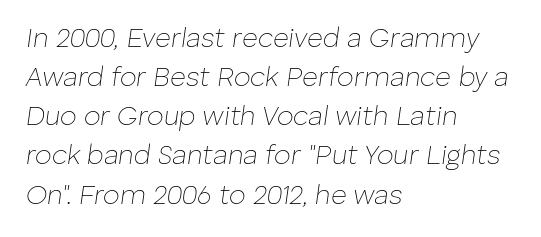
{"italic": "yes", "lean": "right", "slant_degrees": 8, "bold": "no", "underline": "no", "align": "left", "line_spacing": "normal", "line_spacing_ratio": 1.45, "letter_spacing": "normal", "letter_spacing_em": 0.0, "glyph_px": 27}
